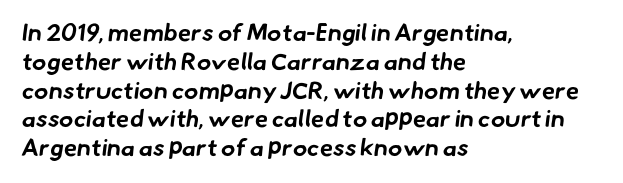
The image shows 24 px bold type; set left-aligned, line spacing 1.2x, normal letter spacing, not underlined.
